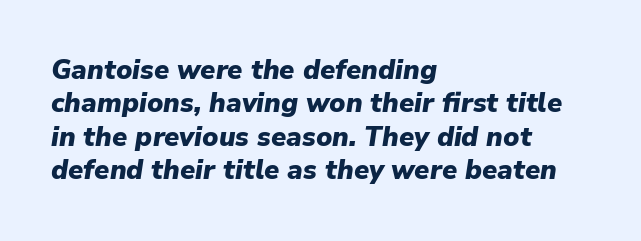
{"italic": "yes", "lean": "right", "slant_degrees": 9, "bold": "yes", "underline": "no", "align": "left", "line_spacing_ratio": 1.24, "letter_spacing": "normal", "letter_spacing_em": 0.0, "glyph_px": 27}
